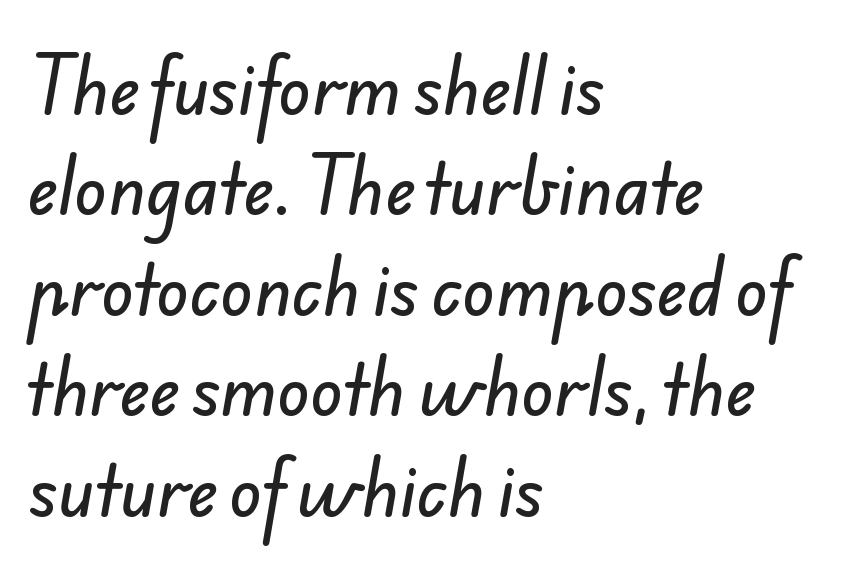
A typesetter would label this face a sans. The vertical gap from one line to the next is medium. Unmarked baselines from the first word to the last. Alignment: flush left. Here the glyphs are tracked normally, forming tight word shapes.
